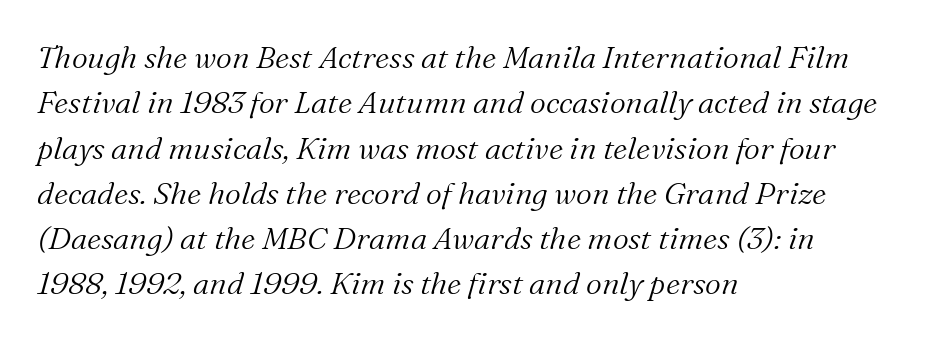
The image shows 31 px light serif type, italic (leaning right); set left-aligned, normal line spacing (1.46x), normal letter spacing, not underlined; medium stroke contrast and a medium x-height.
